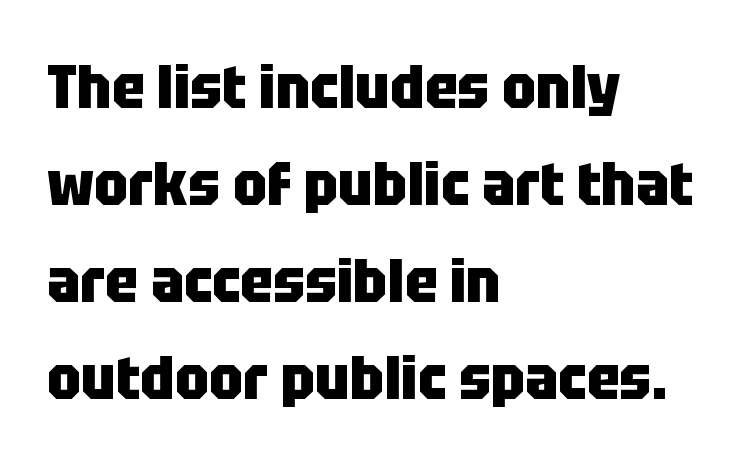
If you drew a ruler down the left edge, every line would touch it. These lines keep a tight, regular rhythm from letter to letter. The glyphs in this specimen are sans serif. In terms of leading, this rendering sits right in the middle. The foot of each line stays bare and open. The face used here is proportionally spaced, like ordinary book or web type.
